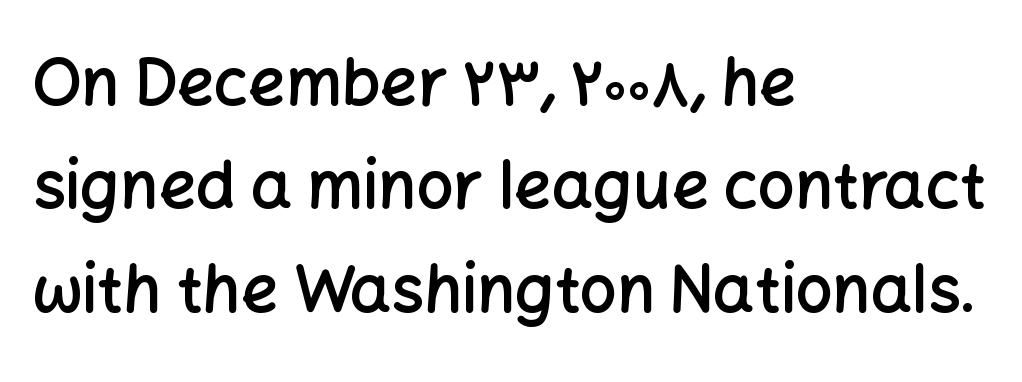
{"serif": "no", "italic": "no", "bold": "semi", "weight": "semibold", "width": "normal", "stroke_contrast": "low", "x_height": "medium", "monospaced": "no", "underline": "no", "align": "left", "line_spacing": "normal", "line_spacing_ratio": 1.59, "letter_spacing": "normal", "letter_spacing_em": 0.0, "glyph_px": 65}
